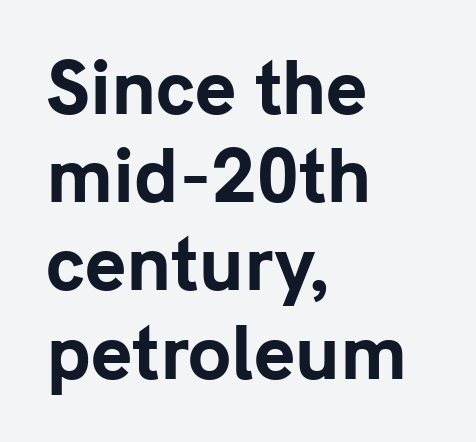
{"serif": "no", "italic": "no", "bold": "yes", "weight": "bold", "width": "normal", "stroke_contrast": "low", "x_height": "medium", "monospaced": "no", "underline": "no", "align": "left", "line_spacing": "normal", "line_spacing_ratio": 1.26, "letter_spacing": "normal", "letter_spacing_em": 0.0, "glyph_px": 70}
